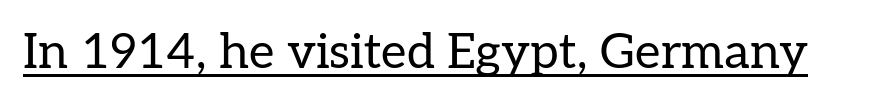
Q: Is the text bold? A: No.
Q: Is the text italic (slanted)? A: No, it is upright.
Q: Is the typeface a serif or a sans-serif typeface? A: Serif.
Q: Is the text underlined? A: Yes.
Q: Is the spacing between letters normal or unusually wide? A: Normal.
Q: Width (condensed, normal, or wide)? A: Normal.
Q: Stroke contrast? A: Low.
Q: x-height? A: Medium.
Q: Monospaced? A: No.
